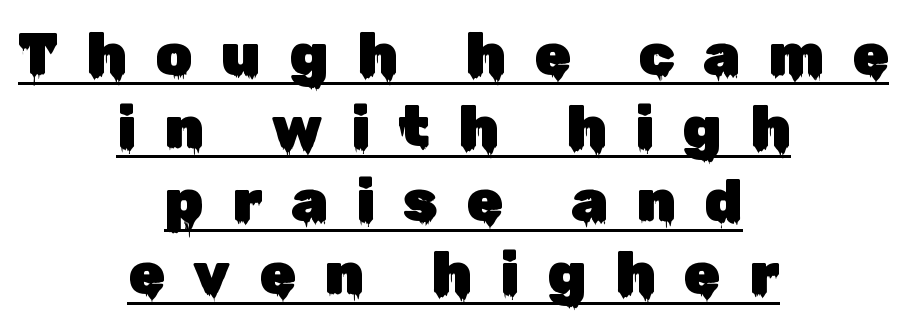
These lines are centered, leaving both edges ragged. Display-style spreading of the glyphs; the letterfit is very open. This sample has the flowing, uneven cadence of proportional lettering. The rendering uses the underline text-decoration. The type family on display is of the sans-serif kind. The letters stand upright; this is a roman face.
